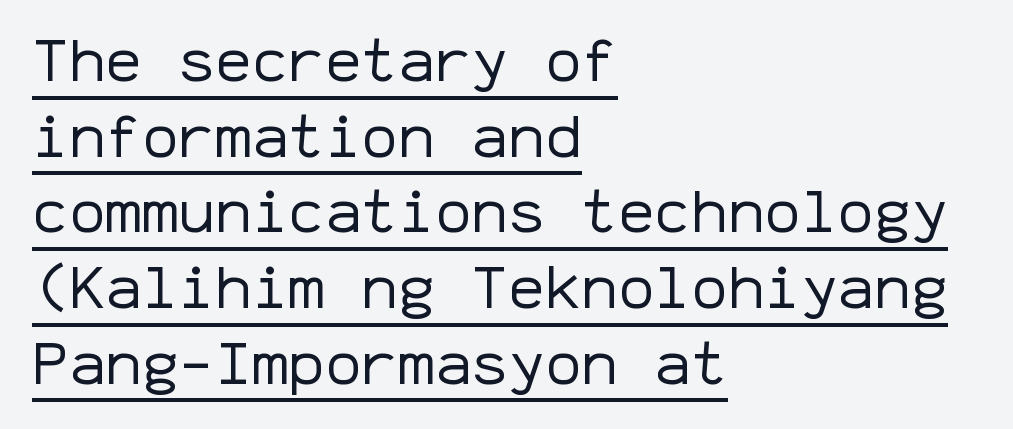
The image shows 61 px regular-weight sans-serif type, upright, monospaced; set left-aligned, line spacing 1.24x, normal letter spacing, underlined; low stroke contrast and a medium x-height.
